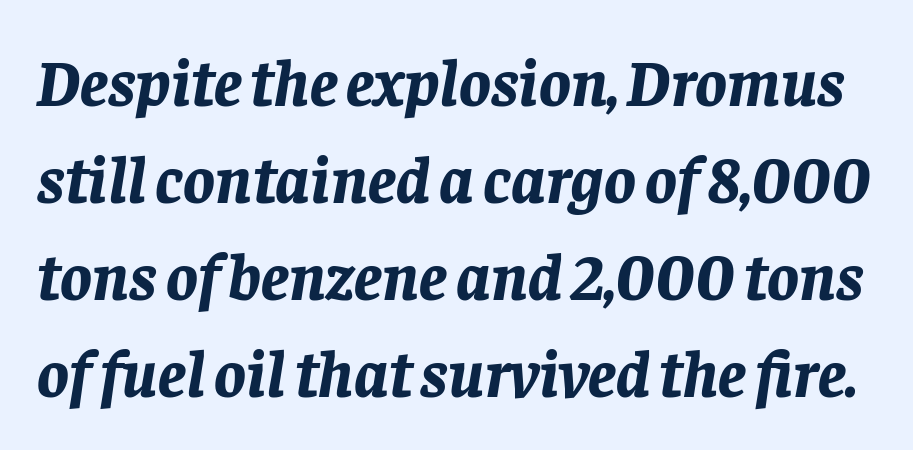
Q: Is the text bold? A: Yes.
Q: Is the text italic (slanted)? A: Yes, it leans right by about 8 degrees.
Q: Is the text underlined? A: No.
Q: Is the spacing between letters normal or unusually wide? A: Normal.
Q: Is the spacing between lines tight, normal or loose? A: Normal.
Q: Width (condensed, normal, or wide)? A: Normal.
Q: Stroke contrast? A: Low.
Q: x-height? A: Large.
Q: Monospaced? A: No.
